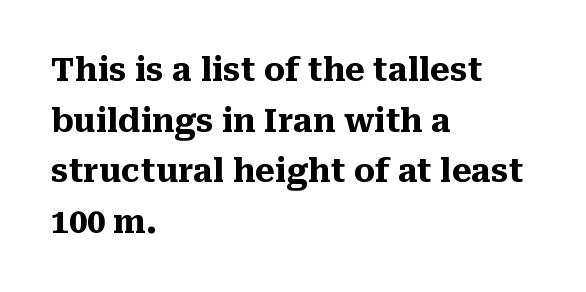
Do the characters align in a grid? No, the font is proportional. The zone under the glyphs is completely vacant. Characters follow at the spacing the type designer built in. The typeface chosen for these lines features serifs. Rows of type keep a routine distance in the vertical direction.
